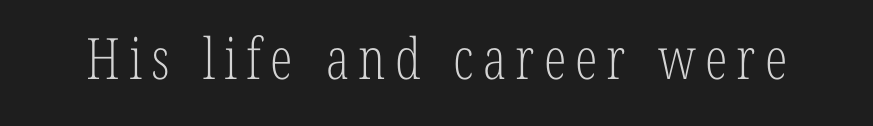
{"serif": "yes", "italic": "no", "bold": "no", "weight": "light", "width": "condensed", "stroke_contrast": "low", "x_height": "medium", "monospaced": "no", "underline": "no", "glyph_px": 57}
